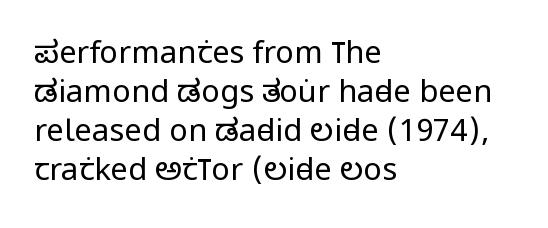
The rendering uses a moderate line-height, typical for paragraphs. The gaps between neighbouring characters are ordinary and unremarkable. The rendering uses natural spacing where letterforms have individual widths. Does the type have serifs? No, each stem ends abruptly. Weight: regular or lighter. Style check: upright.
